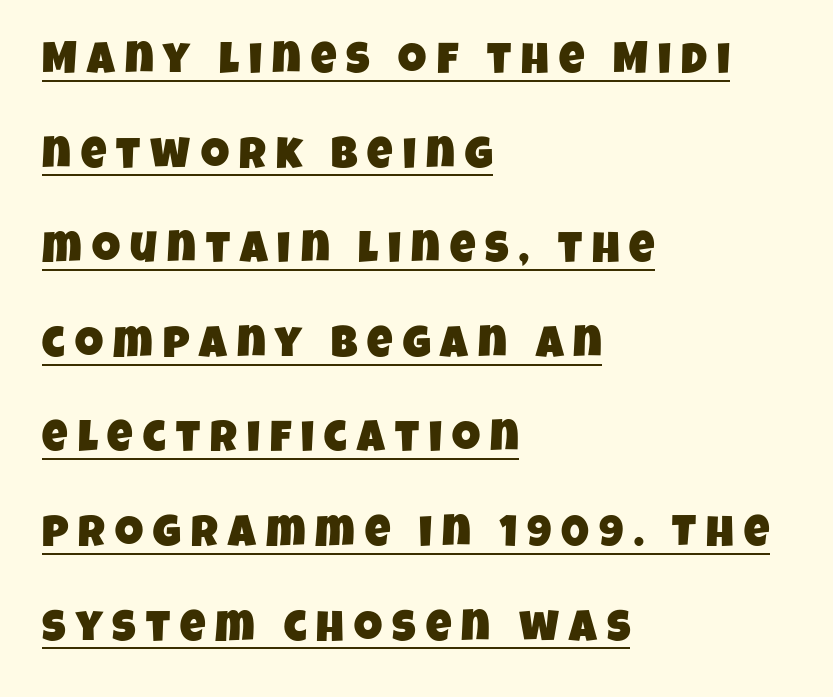
Q: Is the typeface a serif or a sans-serif typeface? A: Sans-serif.
Q: Is the text underlined? A: Yes.
Q: How is the paragraph aligned? A: Left-aligned.
Q: Is the spacing between letters normal or unusually wide? A: Unusually wide.
Q: Is the spacing between lines tight, normal or loose? A: Loose.
Q: Width (condensed, normal, or wide)? A: Condensed.
Q: Stroke contrast? A: Low.
Q: x-height? A: Large.
Q: Monospaced? A: No.
